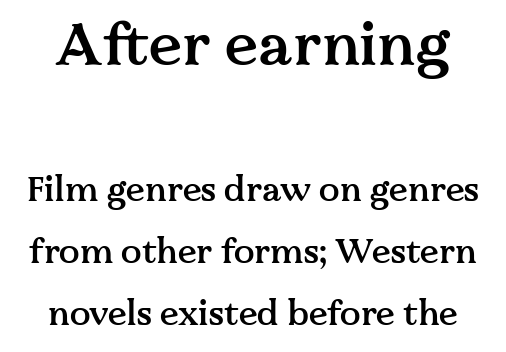
Q: Is the text bold? A: Semi-bold.
Q: Is the text italic (slanted)? A: No, it is upright.
Q: Is the typeface a serif or a sans-serif typeface? A: Serif.
Q: Is the text underlined? A: No.
Q: Is the spacing between letters normal or unusually wide? A: Normal.
Q: Which block of text is set in a larger size, the first (top) or the second (bottom)? A: The first (top) one.
Q: Width (condensed, normal, or wide)? A: Normal.
Q: Stroke contrast? A: Medium.
Q: x-height? A: Medium.
Q: Monospaced? A: No.
